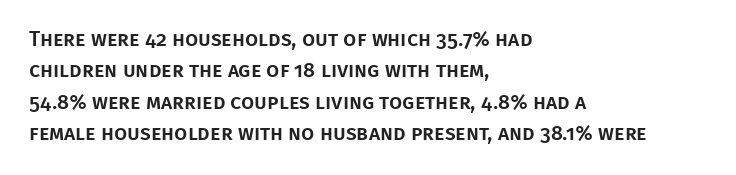
The image shows 21 px text type, upright; set left-aligned, normal line spacing (1.5x), normal letter spacing, not underlined.
